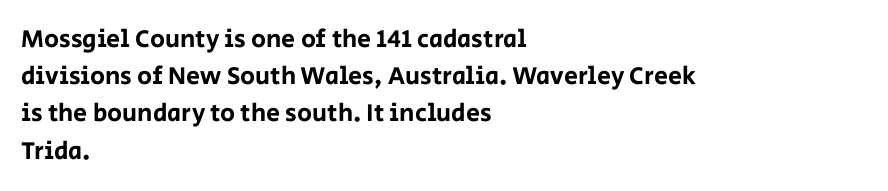
{"italic": "no", "underline": "no", "align": "left", "line_spacing": "normal", "line_spacing_ratio": 1.49, "letter_spacing": "normal", "letter_spacing_em": 0.0, "glyph_px": 25}
